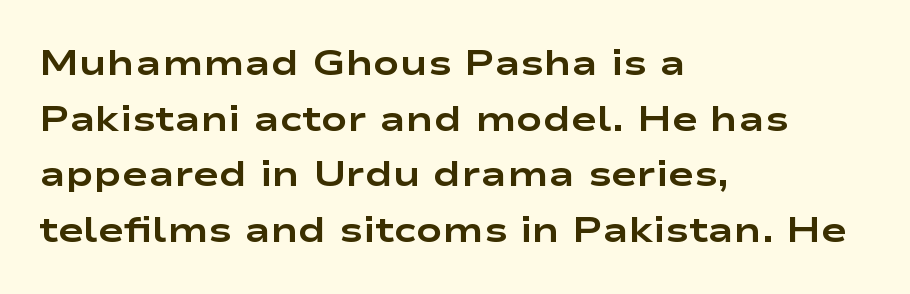
Q: Is the text bold? A: Yes.
Q: Is the text italic (slanted)? A: No, it is upright.
Q: Is the typeface a serif or a sans-serif typeface? A: Sans-serif.
Q: Is the text underlined? A: No.
Q: How is the paragraph aligned? A: Left-aligned.
Q: Is the spacing between letters normal or unusually wide? A: Normal.
Q: Is the spacing between lines tight, normal or loose? A: Normal.
Q: Width (condensed, normal, or wide)? A: Wide.
Q: Stroke contrast? A: Low.
Q: x-height? A: Medium.
Q: Monospaced? A: No.
